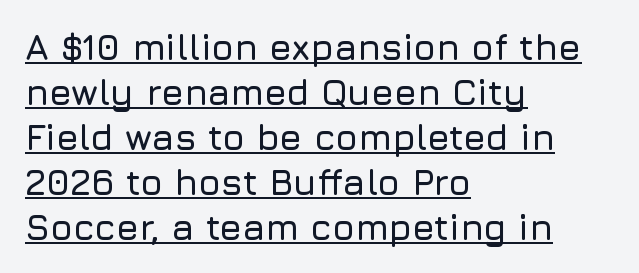
The image shows 36 px sans-serif type, upright; set left-aligned, normal line spacing (1.25x), normal letter spacing, underlined; low stroke contrast and a medium x-height.
